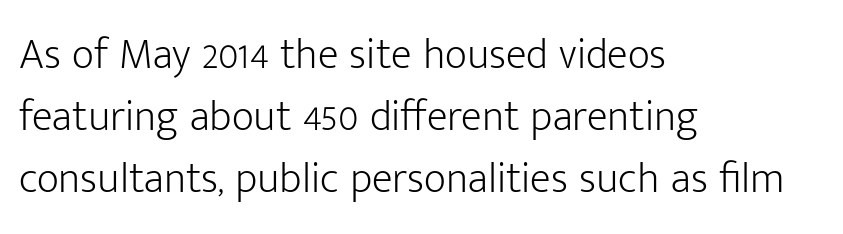
Q: Is the text bold? A: No.
Q: Is the text italic (slanted)? A: No, it is upright.
Q: Is the typeface a serif or a sans-serif typeface? A: Sans-serif.
Q: Is the text underlined? A: No.
Q: How is the paragraph aligned? A: Left-aligned.
Q: Is the spacing between letters normal or unusually wide? A: Normal.
Q: Is the spacing between lines tight, normal or loose? A: Normal.
Q: Width (condensed, normal, or wide)? A: Normal.
Q: Stroke contrast? A: Low.
Q: x-height? A: Medium.
Q: Monospaced? A: No.
